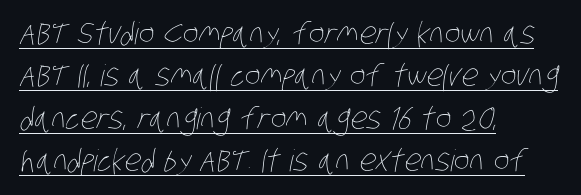
No chunkiness to these letters — they're not bold. The rendering uses natural spacing where letterforms have individual widths. The passage is arranged the way most books set body copy — flush left. Leading matches the norm, producing a regular column.
